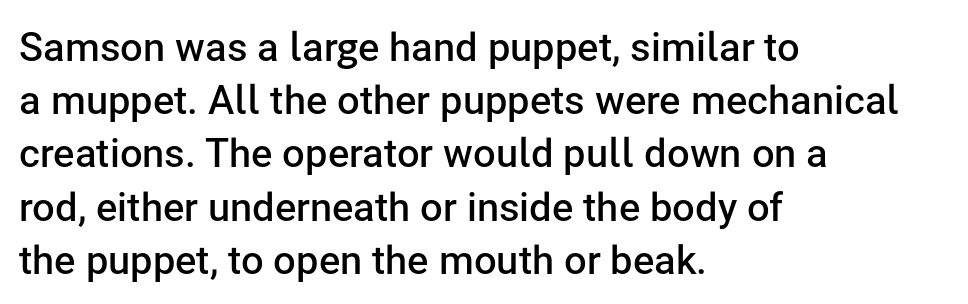
{"serif": "no", "italic": "no", "bold": "semi", "weight": "semibold", "width": "normal", "stroke_contrast": "low", "x_height": "medium", "monospaced": "no", "underline": "no", "align": "left", "line_spacing": "normal", "line_spacing_ratio": 1.33, "letter_spacing": "normal", "letter_spacing_em": 0.0, "glyph_px": 40}
